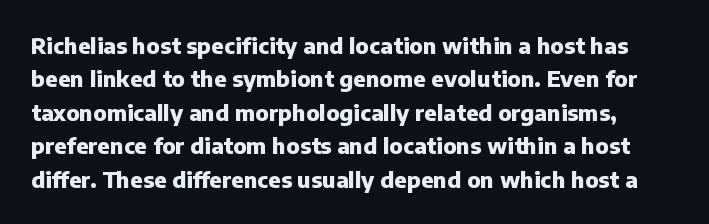
Q: Is the text bold? A: Yes.
Q: Is the text italic (slanted)? A: No, it is upright.
Q: Is the text underlined? A: No.
Q: Is the spacing between letters normal or unusually wide? A: Normal.
Q: Is the spacing between lines tight, normal or loose? A: Normal.
